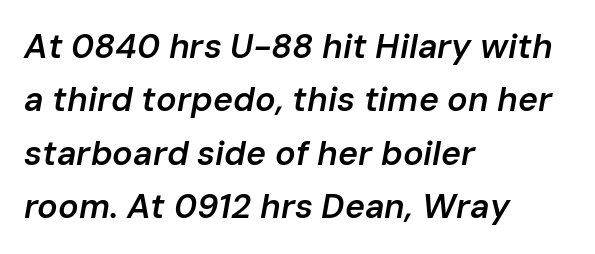
The passage shown is typed in a proportional face where columns would drift. The specimen reads as italic at a glance. Tracking here is standard; glyphs follow each other at the usual distance. Rows of type keep a routine distance in the vertical direction. Type without underlining. These lines are set flush left with a ragged right edge.
